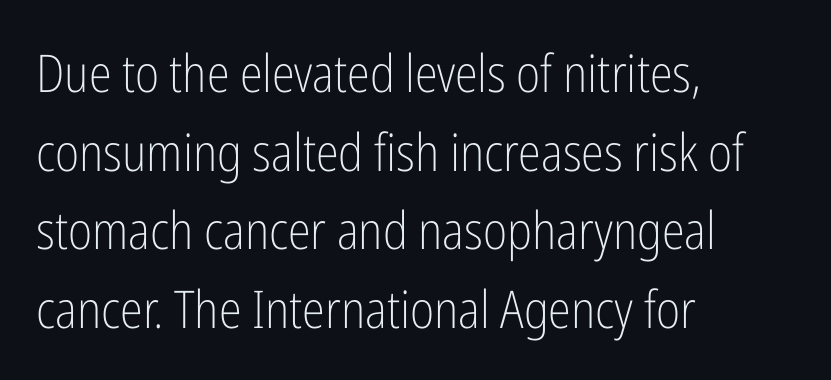
Q: Is the text bold? A: No.
Q: Is the text italic (slanted)? A: No, it is upright.
Q: Is the typeface a serif or a sans-serif typeface? A: Sans-serif.
Q: Is the text underlined? A: No.
Q: How is the paragraph aligned? A: Left-aligned.
Q: Is the spacing between letters normal or unusually wide? A: Normal.
Q: Is the spacing between lines tight, normal or loose? A: Normal.
Q: Width (condensed, normal, or wide)? A: Condensed.
Q: Stroke contrast? A: Low.
Q: x-height? A: Medium.
Q: Monospaced? A: No.
